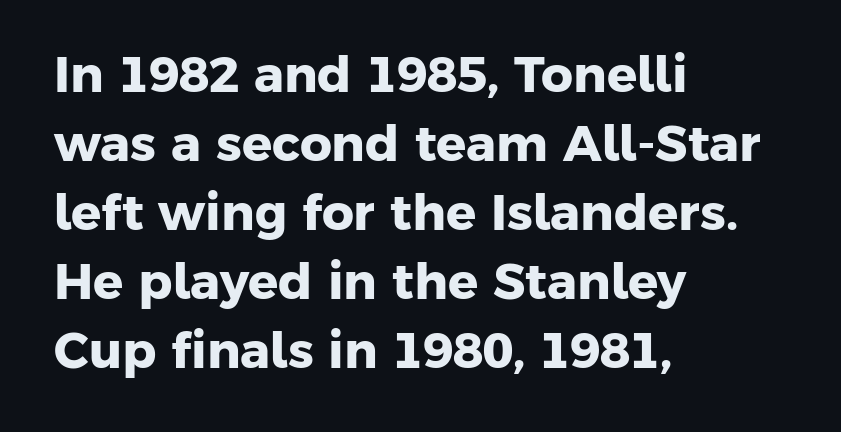
The image shows 50 px heavy sans-serif type; set left-aligned, normal line spacing (1.38x), normal letter spacing, not underlined; low stroke contrast and a medium x-height.
